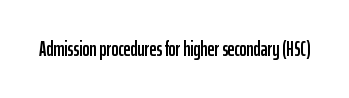
{"italic": "no", "underline": "no", "letter_spacing": "normal", "letter_spacing_em": 0.0, "glyph_px": 21}
